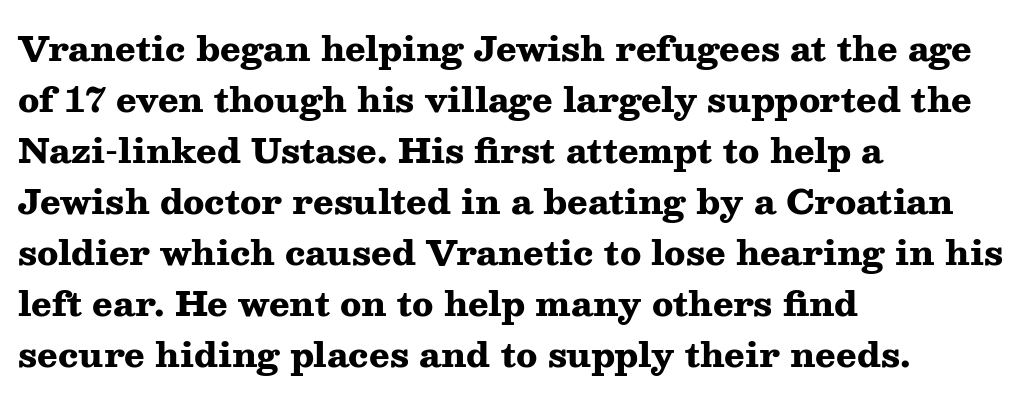
Q: Is the text bold? A: Yes.
Q: Is the text italic (slanted)? A: No, it is upright.
Q: Is the typeface a serif or a sans-serif typeface? A: Serif.
Q: Is the text underlined? A: No.
Q: How is the paragraph aligned? A: Left-aligned.
Q: Is the spacing between letters normal or unusually wide? A: Normal.
Q: Is the spacing between lines tight, normal or loose? A: Normal.
Q: Width (condensed, normal, or wide)? A: Wide.
Q: Stroke contrast? A: Medium.
Q: x-height? A: Medium.
Q: Monospaced? A: No.
